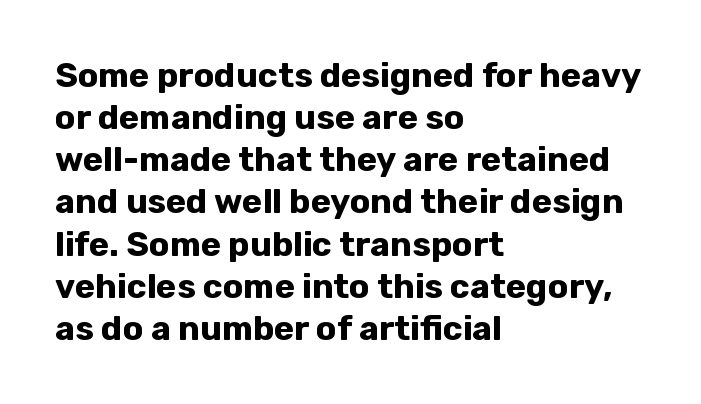
The image shows 34 px bold sans-serif type, upright; set left-aligned, line spacing 1.24x, normal letter spacing, not underlined; low stroke contrast and a medium x-height.
